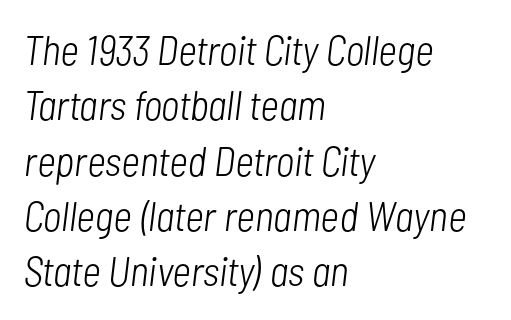
The image shows 41 px light, condensed type, italic (leaning right); set left-aligned, normal line spacing (1.35x), normal letter spacing, not underlined; low stroke contrast and a medium x-height.
